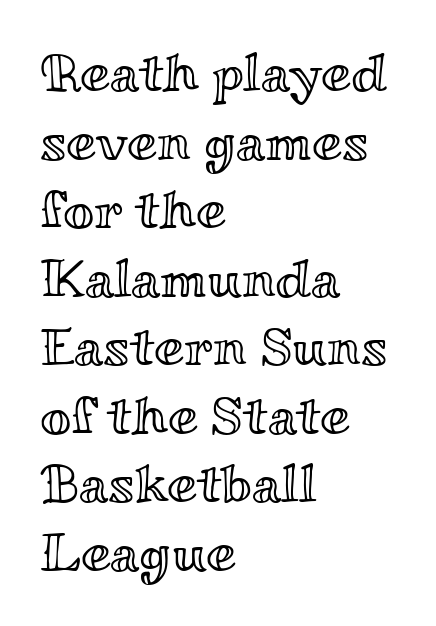
Q: Is the text italic (slanted)? A: No, it is upright.
Q: Is the text underlined? A: No.
Q: How is the paragraph aligned? A: Left-aligned.
Q: Is the spacing between letters normal or unusually wide? A: Normal.
Q: Is the spacing between lines tight, normal or loose? A: Normal.
Q: Width (condensed, normal, or wide)? A: Wide.
Q: x-height? A: Small.
Q: Monospaced? A: No.
